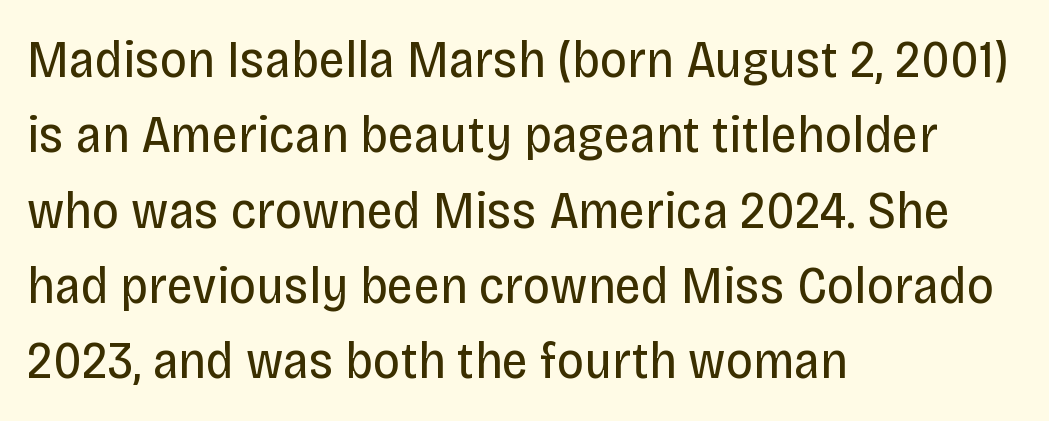
I'd call this a sans setting — the letters go barefoot. Bare-footed words on every line. Tracking value appears to be zero — textbook default spacing. Do the letters lean? They stand straight. The typesetter chose a ragged-right arrangement here. A normal amount of white space separates one row of letters from the next.
